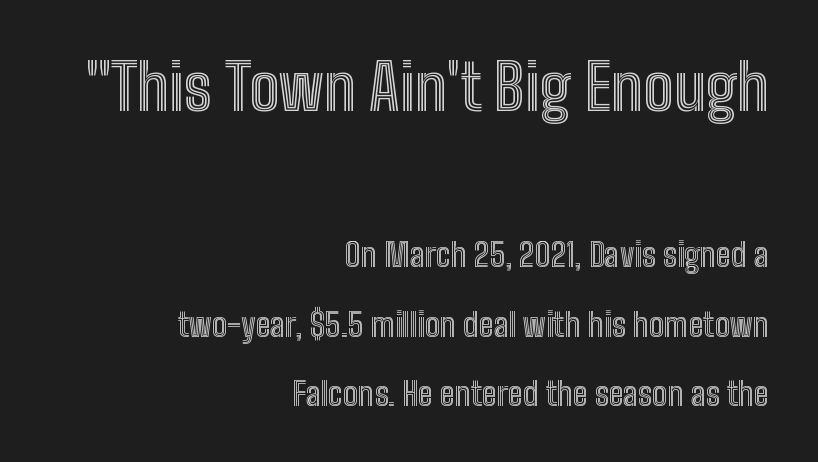
Top chunk: large. Bottom chunk: small. Note the varied advance widths — an 'i' is clearly narrower than an 'm'. Whoever set this chose breathing room over compactness in the vertical rhythm. Tracking value appears to be zero — textbook default spacing.
